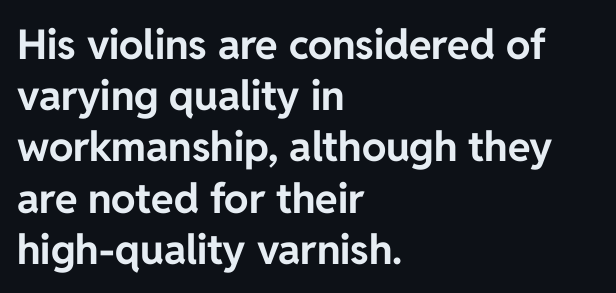
{"serif": "no", "italic": "no", "bold": "yes", "weight": "bold", "width": "normal", "stroke_contrast": "low", "x_height": "medium", "monospaced": "no", "underline": "no", "align": "left", "line_spacing": "normal", "line_spacing_ratio": 1.25, "letter_spacing": "normal", "letter_spacing_em": 0.0, "glyph_px": 41}
